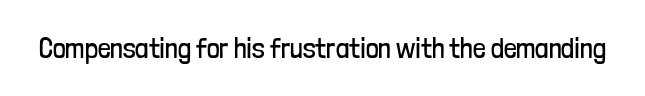
These lines are composed in type without serifs. Type without underlining. The letters advance in unequal steps, a hallmark of proportional type. Words appear dense and cohesive because spacing is normal.
